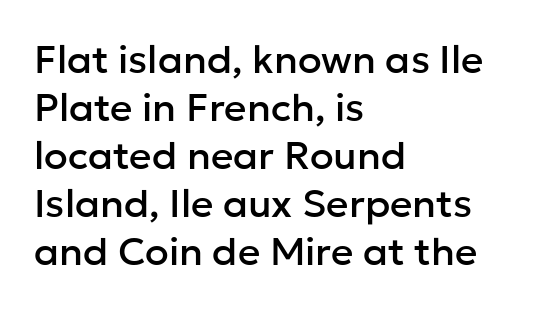
{"serif": "no", "italic": "no", "width": "normal", "stroke_contrast": "low", "x_height": "medium", "monospaced": "no", "underline": "no", "align": "left", "line_spacing_ratio": 1.23, "letter_spacing": "normal", "letter_spacing_em": 0.0, "glyph_px": 39}
